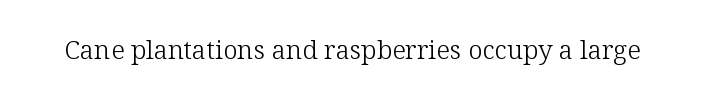
Q: Is the text bold? A: No.
Q: Is the text italic (slanted)? A: No, it is upright.
Q: Is the text underlined? A: No.
Q: Is the spacing between letters normal or unusually wide? A: Normal.
